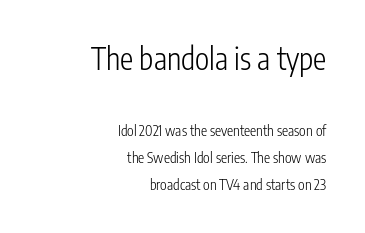
The image shows 30 px light, condensed sans-serif type, upright; set right-aligned, loose line spacing (1.93x), normal letter spacing, not underlined; the first (top) block is 2.14x larger; low stroke contrast and a medium x-height.
